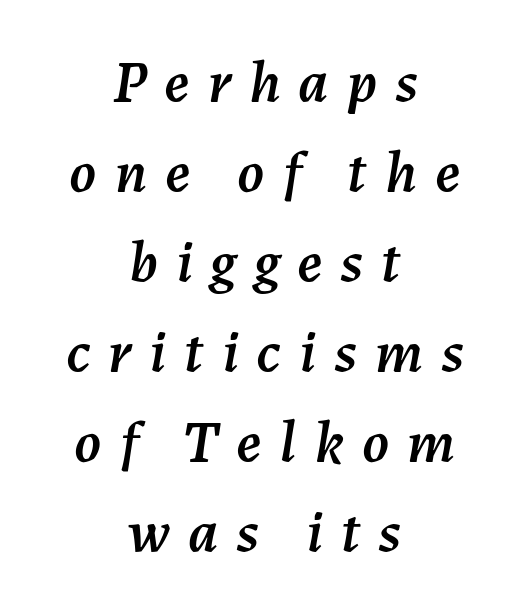
The image shows 60 px text type, italic (leaning right); set centered, normal line spacing (1.5x), unusually wide letter spacing (+0.3 em), not underlined; medium stroke contrast and a medium x-height.
